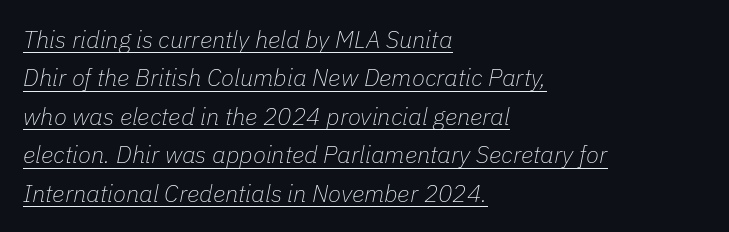
Q: Is the text bold? A: No.
Q: Is the text italic (slanted)? A: Yes, it leans right by about 11 degrees.
Q: Is the text underlined? A: Yes.
Q: How is the paragraph aligned? A: Left-aligned.
Q: Is the spacing between letters normal or unusually wide? A: Normal.
Q: Is the spacing between lines tight, normal or loose? A: Normal.
